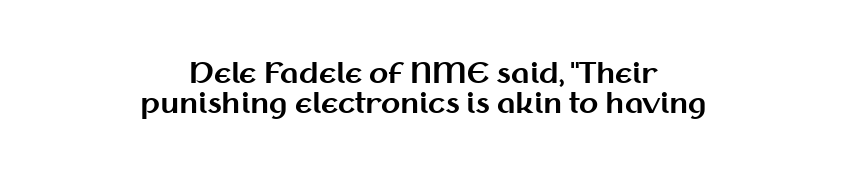
{"serif": "no", "italic": "no", "bold": "yes", "weight": "bold", "width": "normal", "stroke_contrast": "medium", "x_height": "medium", "monospaced": "no", "underline": "no", "align": "center", "line_spacing": "tight", "line_spacing_ratio": 1.07, "letter_spacing": "normal", "letter_spacing_em": 0.0, "glyph_px": 28}
